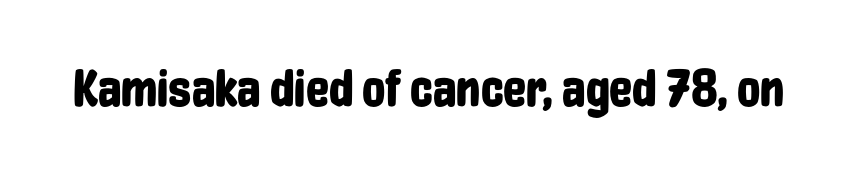
The image shows 52 px condensed sans-serif type, upright; set normal letter spacing, not underlined; low stroke contrast and a medium x-height.
